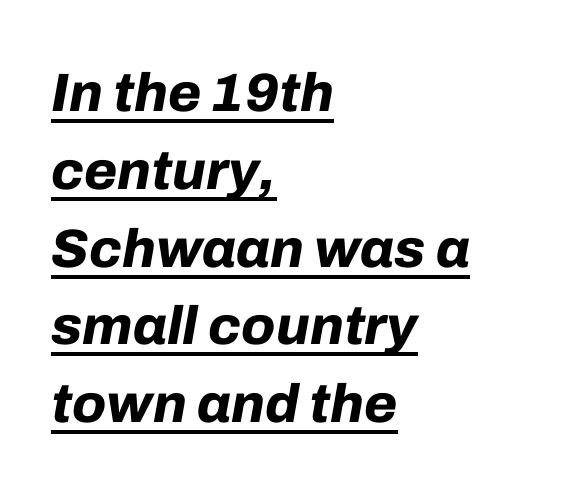
The image shows 54 px bold type, italic (leaning right); set left-aligned, normal line spacing (1.44x), normal letter spacing, underlined; low stroke contrast and a medium x-height.
